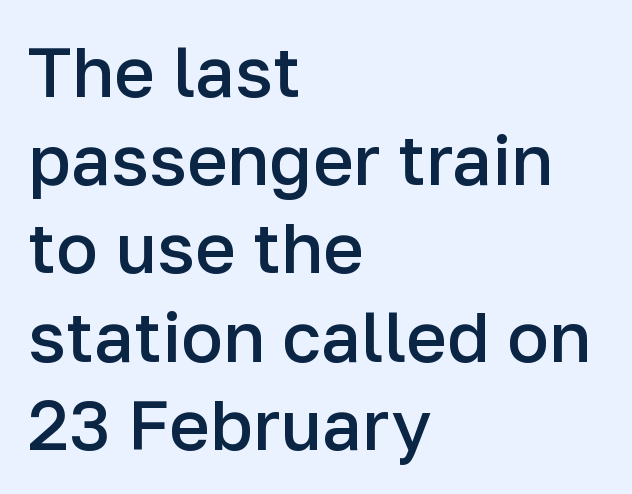
The image shows 70 px semibold sans-serif type, upright; set left-aligned, normal line spacing (1.26x), normal letter spacing, not underlined; low stroke contrast and a medium x-height.
